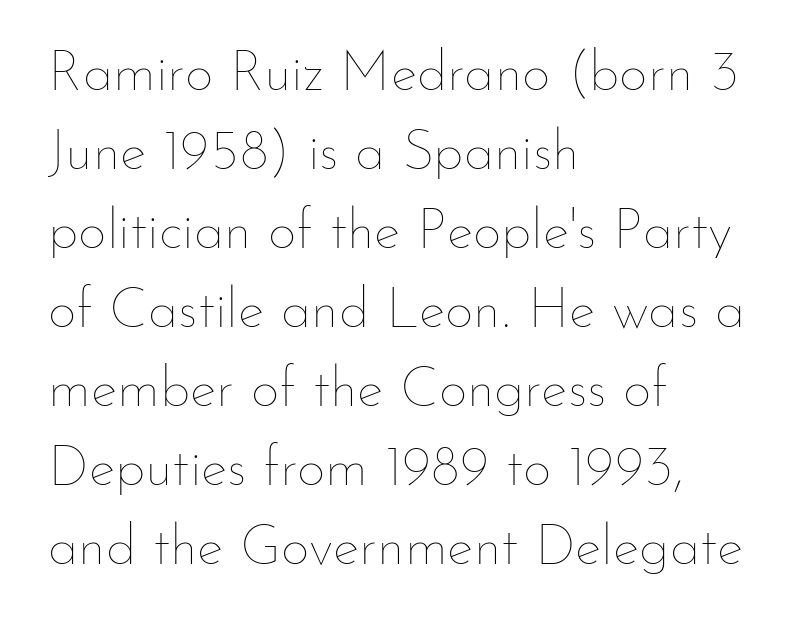
The image shows 56 px thin type, upright; set left-aligned, normal line spacing (1.41x), normal letter spacing, not underlined; low stroke contrast and a small x-height.
